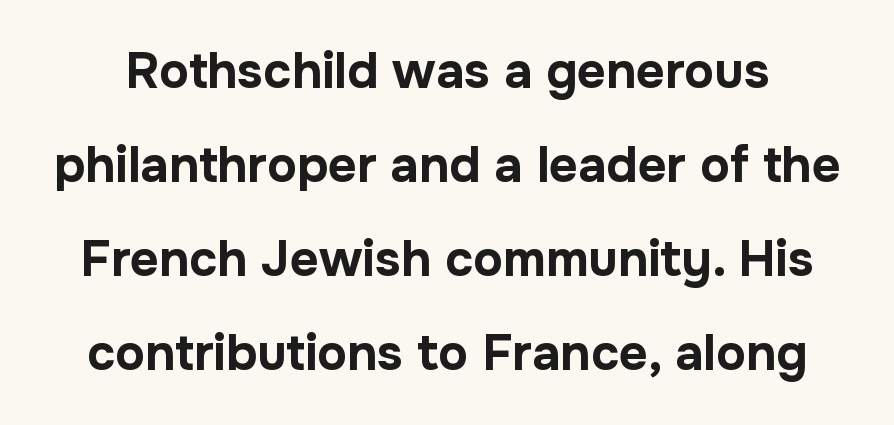
{"serif": "no", "italic": "no", "bold": "yes", "weight": "bold", "width": "normal", "stroke_contrast": "low", "x_height": "medium", "monospaced": "no", "underline": "no", "line_spacing_ratio": 1.88, "letter_spacing": "normal", "letter_spacing_em": 0.0, "glyph_px": 50}
